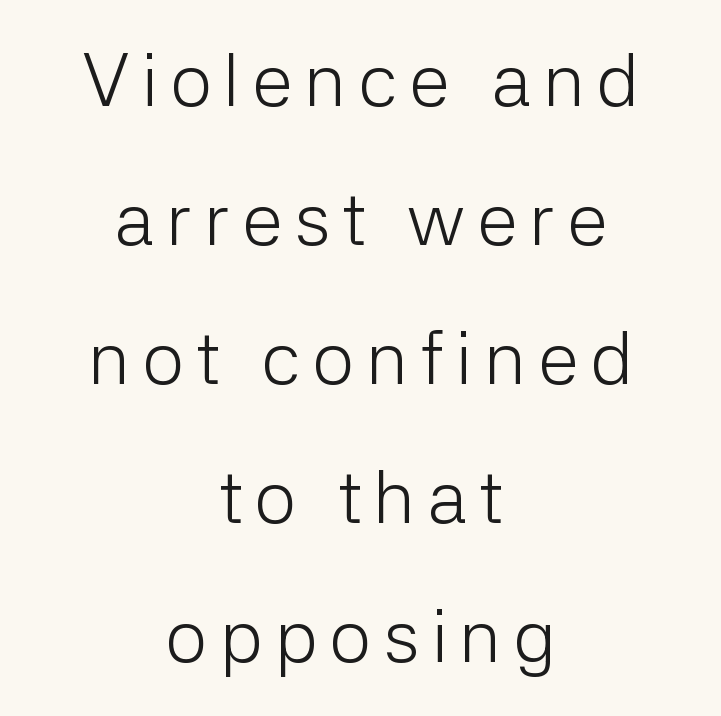
The image shows 74 px light sans-serif type, upright; set centered, line spacing 1.88x, not underlined; low stroke contrast and a medium x-height.
